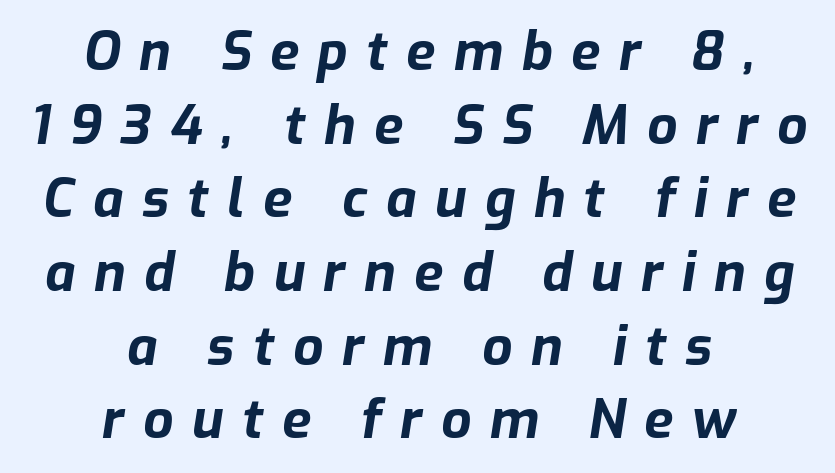
Q: Is the text bold? A: Yes.
Q: Is the text italic (slanted)? A: Yes, it leans right by about 9 degrees.
Q: Is the text underlined? A: No.
Q: How is the paragraph aligned? A: Centered.
Q: Is the spacing between letters normal or unusually wide? A: Unusually wide.
Q: Is the spacing between lines tight, normal or loose? A: Normal.
Q: Width (condensed, normal, or wide)? A: Normal.
Q: Stroke contrast? A: Low.
Q: x-height? A: Medium.
Q: Monospaced? A: No.
